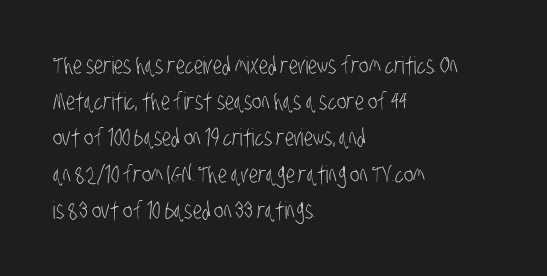
{"bold": "no", "underline": "no", "align": "left", "line_spacing": "normal", "line_spacing_ratio": 1.51, "letter_spacing": "normal", "letter_spacing_em": 0.0, "glyph_px": 24}
